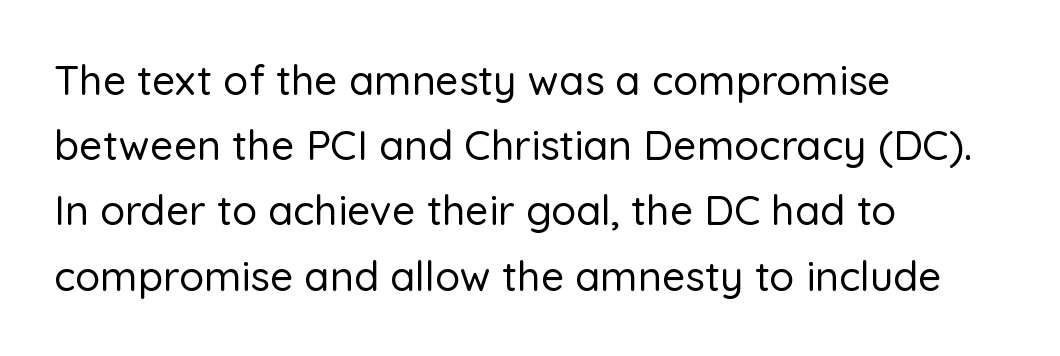
Tall strokes in this sample are plumb rather than angled. Does the leading feel generous? No, just average. Character widths vary here, with narrow letters taking less room than wide ones. Caption: multi-line text, flush left, ragged right. Lines of text with bare space underneath.
